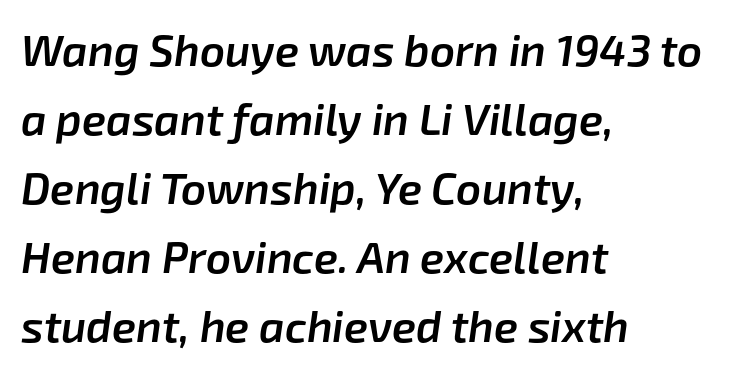
The image shows 44 px semibold type, italic (leaning right); set left-aligned, normal line spacing (1.57x), normal letter spacing, not underlined; low stroke contrast and a medium x-height.
